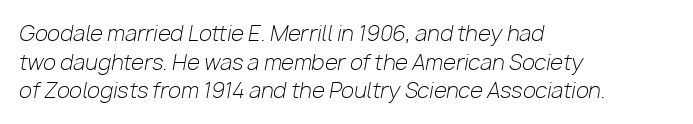
The image shows 21 px text type, italic (leaning right); set left-aligned, normal line spacing (1.36x), normal letter spacing, not underlined.
